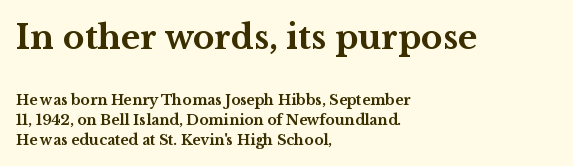
The image shows 33 px bold, wide serif type, upright; set left-aligned, normal line spacing (1.46x), normal letter spacing, not underlined; the first (top) block is 2.36x larger; medium stroke contrast and a medium x-height.
